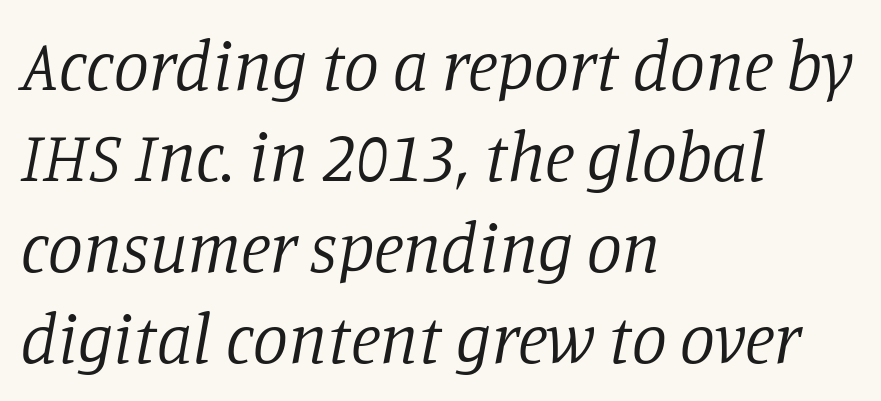
The letters look calm and open, with moderate or lighter stems. Varying glyph widths throughout — classic text-font behaviour. The passage shown is not underscored anywhere. Slanted lettering throughout. Are there feet on the stems? There are — it's a serif. Vertical spacing — default.
